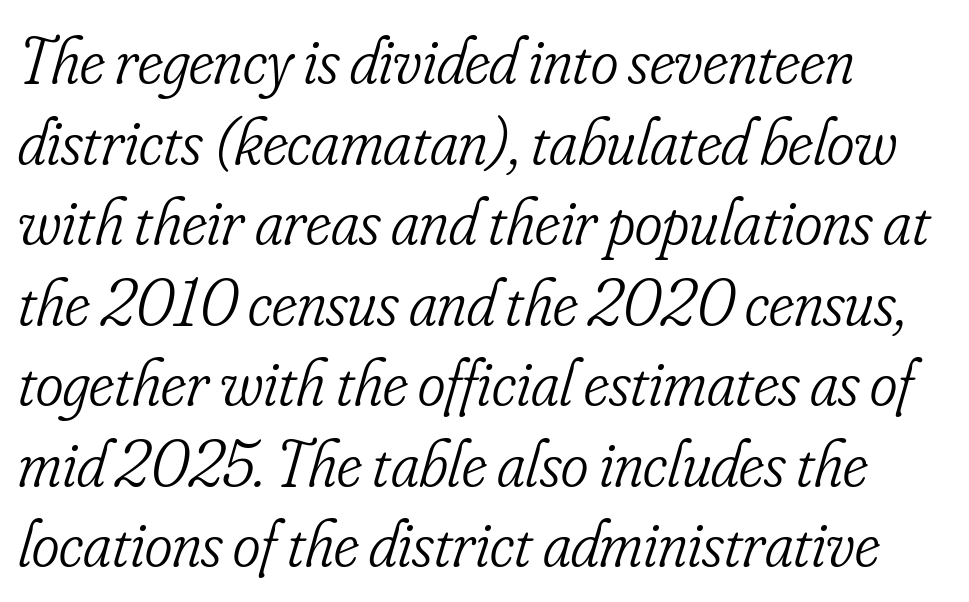
The image shows 66 px light, condensed serif type, italic (leaning right); set left-aligned, line spacing 1.22x, normal letter spacing, not underlined; low stroke contrast and a small x-height.
